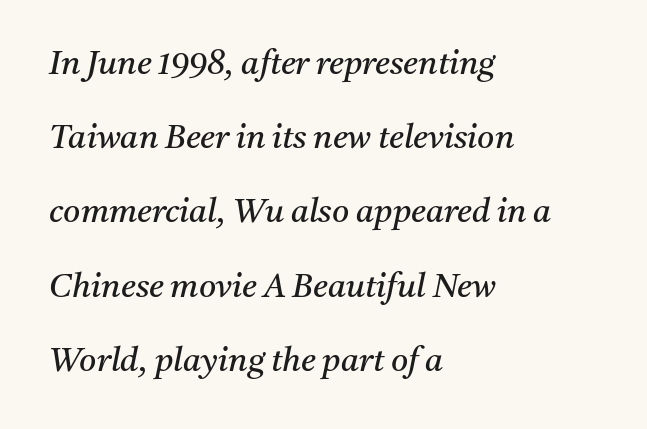
{"serif": "yes", "italic": "yes", "lean": "right", "slant_degrees": 11, "bold": "no", "weight": "regular", "width": "normal", "stroke_contrast": "medium", "x_height": "medium", "monospaced": "no", "underline": "no", "align": "left", "line_spacing": "loose", "line_spacing_ratio": 2.25, "letter_spacing": "normal", "letter_spacing_em": 0.0, "glyph_px": 33}
